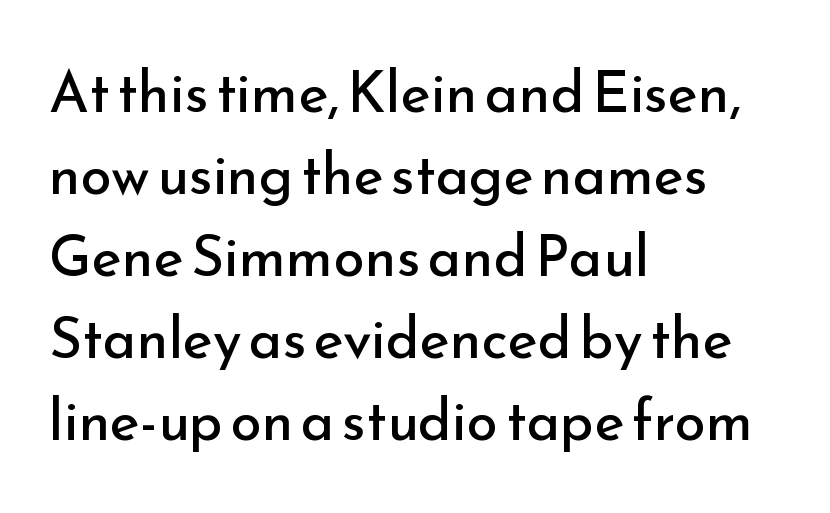
The font family rendered here belongs to the sans-serif group. No letter is thick-stroked: the sample isn't bold. Letter spacing: default. The rendering uses a moderate line-height, typical for paragraphs. Leftover space on each line is placed entirely after the last word. Think of a printed novel: that variable character pitch is what you see here.
